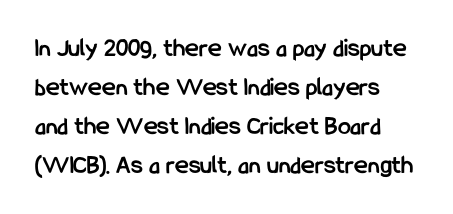
{"italic": "no", "bold": "yes", "underline": "no", "line_spacing": "normal", "line_spacing_ratio": 1.5, "letter_spacing": "normal", "letter_spacing_em": 0.0, "glyph_px": 26}
